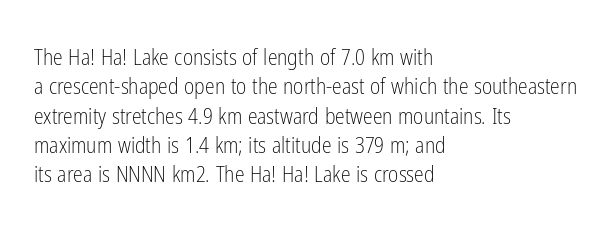
Q: Is the text bold? A: No.
Q: Is the text italic (slanted)? A: No, it is upright.
Q: Is the text underlined? A: No.
Q: How is the paragraph aligned? A: Left-aligned.
Q: Is the spacing between letters normal or unusually wide? A: Normal.
Q: Is the spacing between lines tight, normal or loose? A: Normal.
